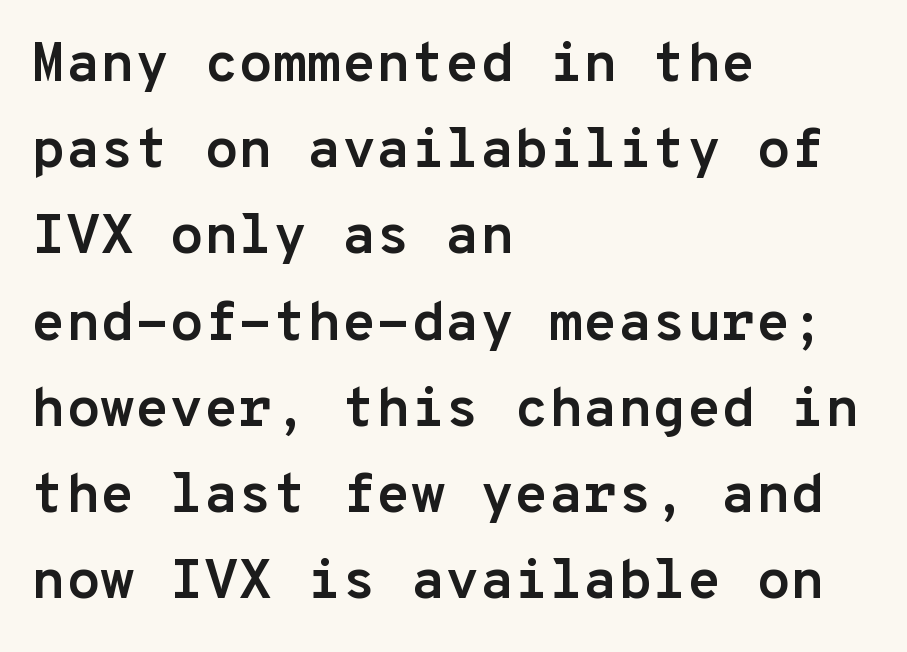
The image shows 56 px semibold sans-serif type, upright, monospaced; set left-aligned, normal line spacing (1.54x), normal letter spacing, not underlined; low stroke contrast and a medium x-height.
